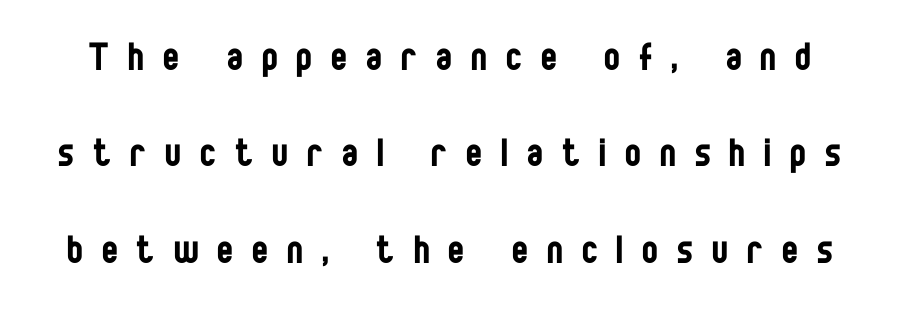
Q: Is the text bold? A: No.
Q: Is the text italic (slanted)? A: No, it is upright.
Q: Is the typeface a serif or a sans-serif typeface? A: Sans-serif.
Q: Is the text underlined? A: No.
Q: Is the spacing between letters normal or unusually wide? A: Unusually wide.
Q: Is the spacing between lines tight, normal or loose? A: Loose.
Q: Width (condensed, normal, or wide)? A: Condensed.
Q: Stroke contrast? A: Low.
Q: x-height? A: Large.
Q: Monospaced? A: No.
